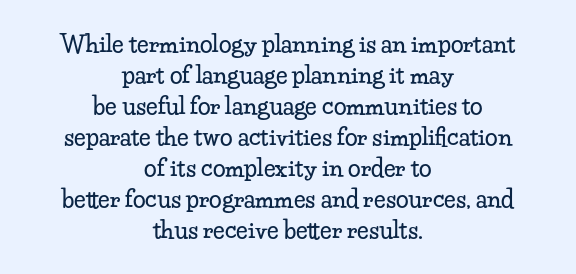
A normal amount of white space separates one row of letters from the next. Here the glyphs are tracked normally, forming tight word shapes. The space directly below the letters is spotless. Where is the straight margin? There isn't one; the lines are centered.
